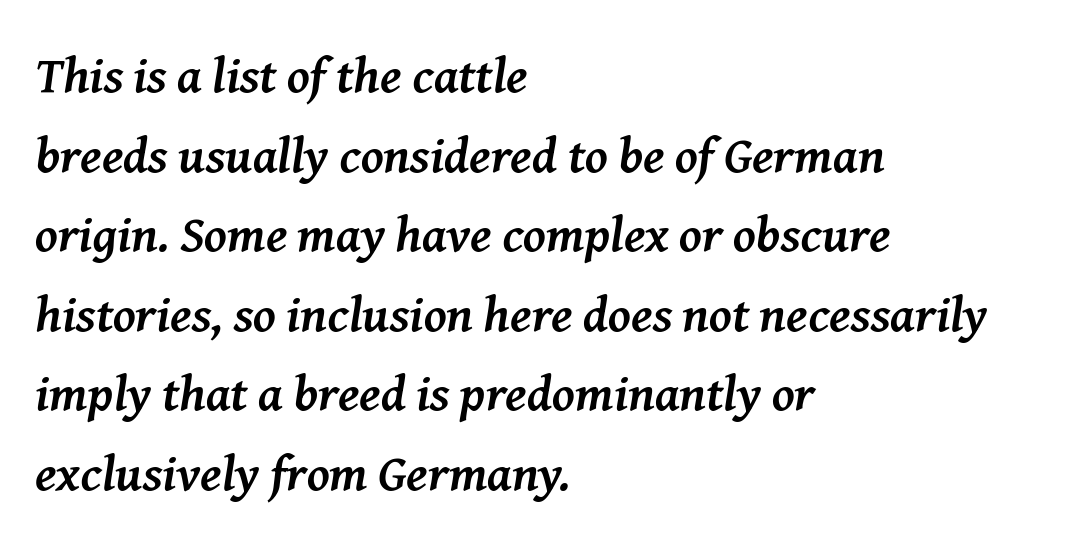
Q: Is the text bold? A: Yes.
Q: Is the text italic (slanted)? A: Yes, it leans right by about 8 degrees.
Q: Is the typeface a serif or a sans-serif typeface? A: Serif.
Q: Is the text underlined? A: No.
Q: How is the paragraph aligned? A: Left-aligned.
Q: Is the spacing between letters normal or unusually wide? A: Normal.
Q: Is the spacing between lines tight, normal or loose? A: Normal.
Q: Width (condensed, normal, or wide)? A: Normal.
Q: Stroke contrast? A: Medium.
Q: x-height? A: Medium.
Q: Monospaced? A: No.
